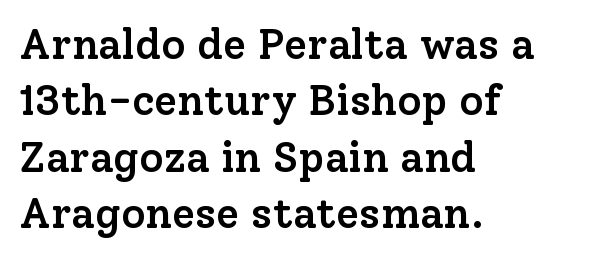
Line spacing here is normal. The face used here is a semibold: visibly heavier than regular, lighter than bold. Characters follow at the spacing the type designer built in. The text was rendered using a seriffed face with decorative stroke endings. The typography opts for an upright posture over an oblique one. A student would call this left alignment; a typographer would say flush left, rag right.
